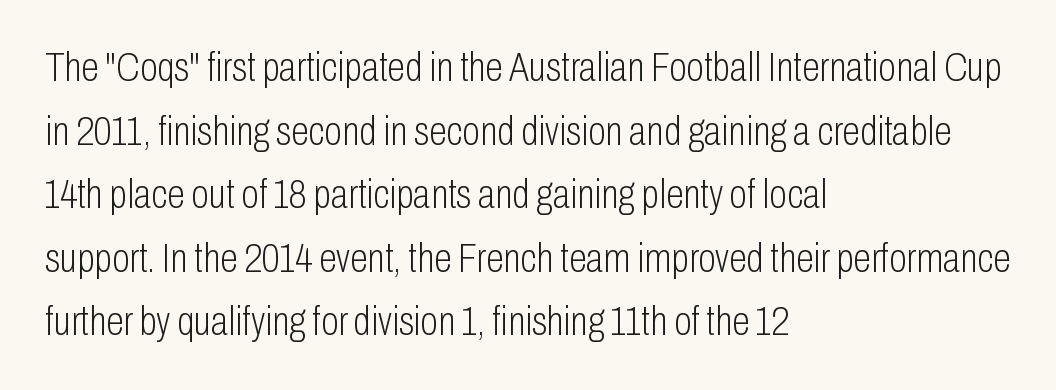
{"serif": "no", "italic": "no", "bold": "no", "weight": "light", "width": "condensed", "stroke_contrast": "low", "x_height": "medium", "monospaced": "no", "underline": "no", "align": "left", "line_spacing": "normal", "line_spacing_ratio": 1.55, "letter_spacing": "normal", "letter_spacing_em": 0.0, "glyph_px": 41}
